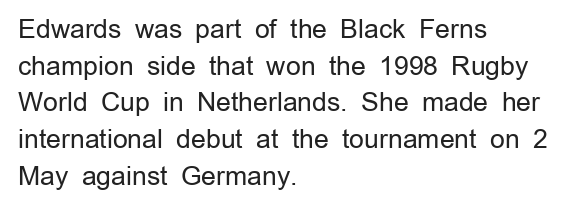
The image shows 26 px text type, upright; set left-aligned, normal line spacing (1.41x), normal letter spacing, not underlined.
